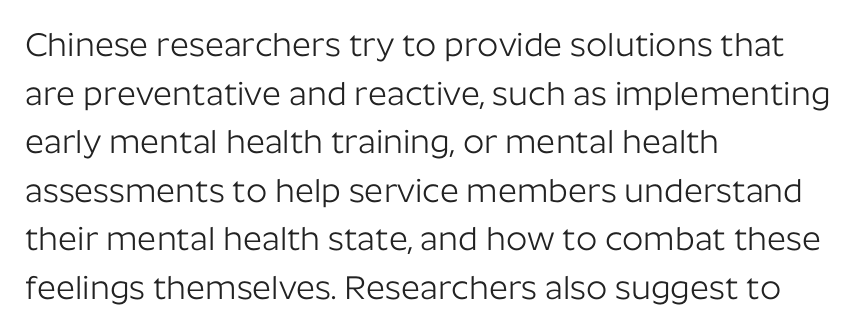
Does the type have serifs? No, each stem ends abruptly. The glyphs are unaccompanied by any horizontal stroke below them. The paragraph has a hard left edge and a soft right edge. Look at the tracking — it's just the regular setting, nothing added. Caption: face not bold, strokes unweighted. Regular leading.
